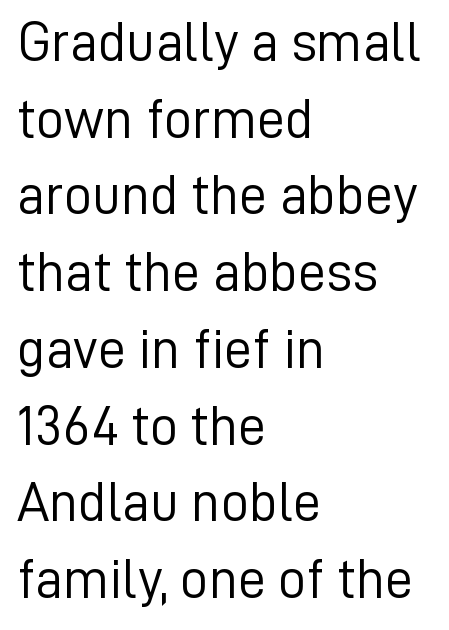
{"serif": "no", "italic": "no", "bold": "no", "weight": "light", "width": "normal", "stroke_contrast": "low", "x_height": "medium", "monospaced": "no", "underline": "no", "align": "left", "line_spacing": "normal", "line_spacing_ratio": 1.37, "letter_spacing": "normal", "letter_spacing_em": 0.0, "glyph_px": 56}
